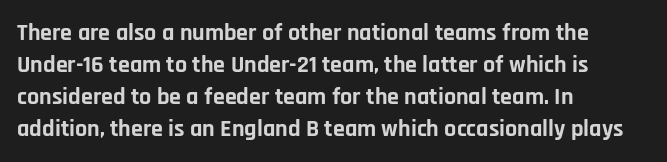
How are the letters spaced? Ordinarily, with no added tracking. Left-aligned paragraph, ragged on the right. The rows are spaced the way most documents space them. The glyphs are unaccompanied by any horizontal stroke below them. Weight check: bold — yes, fully. Ordinary non-slanted type is in use.
